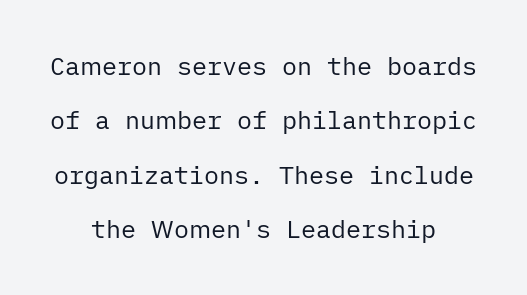
{"italic": "no", "bold": "no", "underline": "no", "align": "center", "line_spacing": "loose", "line_spacing_ratio": 2.18, "letter_spacing": "normal", "letter_spacing_em": 0.0, "glyph_px": 25}
